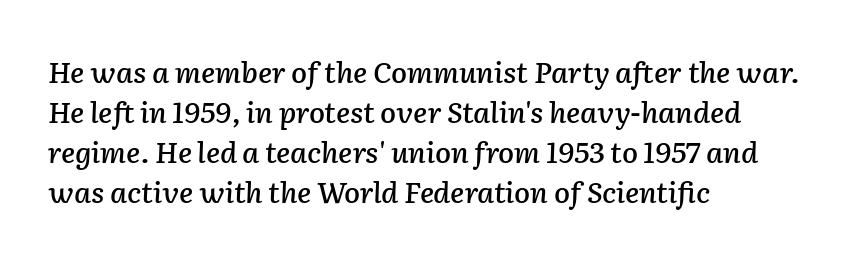
Q: Is the text italic (slanted)? A: Yes, it leans right by about 2 degrees.
Q: Is the text underlined? A: No.
Q: How is the paragraph aligned? A: Left-aligned.
Q: Is the spacing between letters normal or unusually wide? A: Normal.
Q: Is the spacing between lines tight, normal or loose? A: Normal.
Q: Width (condensed, normal, or wide)? A: Normal.
Q: Stroke contrast? A: Low.
Q: x-height? A: Medium.
Q: Monospaced? A: No.
